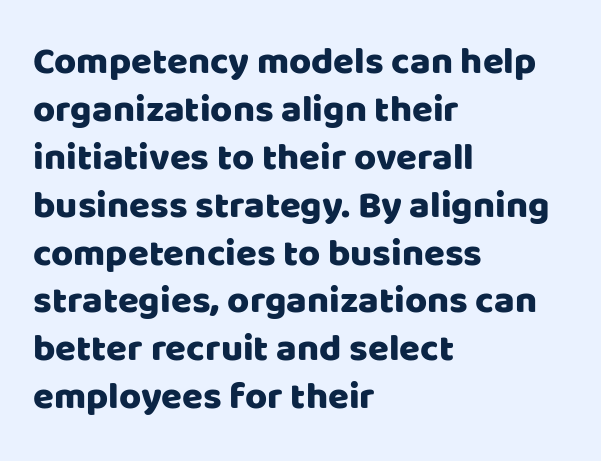
The face used here is proportionally spaced, like ordinary book or web type. Type style note: lacks serifs. A normal amount of white space separates one row of letters from the next. The typesetter chose a ragged-right arrangement here. Words appear dense and cohesive because spacing is normal. A typesetter would mark this as roman, not italic.
